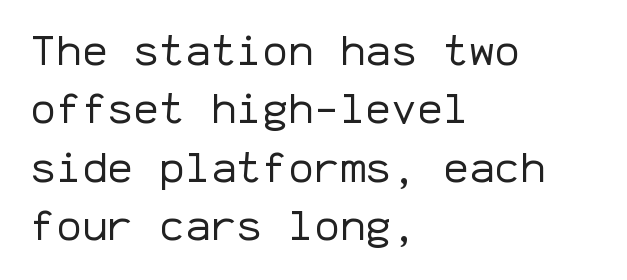
Ink coverage per letter is moderate at most. Fixed-width glyphs throughout — classic coding-font behaviour. Decoration check: the copy has no underline. The rows are spaced the way most documents space them. The line texture is even and compact thanks to regular tracking.
